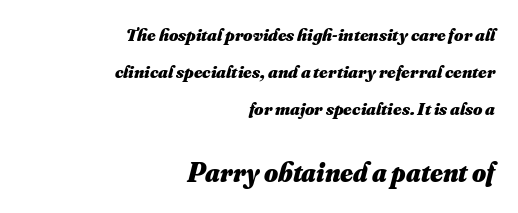
Q: Is the text bold? A: Yes.
Q: Is the text underlined? A: No.
Q: How is the paragraph aligned? A: Right-aligned.
Q: Is the spacing between letters normal or unusually wide? A: Normal.
Q: Is the spacing between lines tight, normal or loose? A: Loose.
Q: Which block of text is set in a larger size, the first (top) or the second (bottom)? A: The second (bottom) one.
